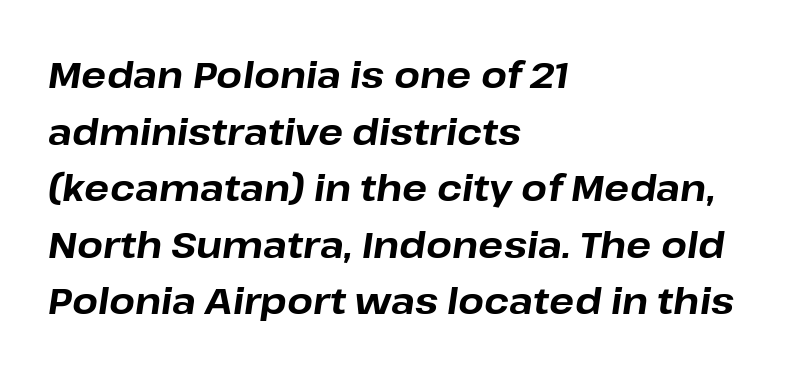
Q: Is the text bold? A: Yes.
Q: Is the text italic (slanted)? A: Yes, it leans right by about 8 degrees.
Q: Is the text underlined? A: No.
Q: How is the paragraph aligned? A: Left-aligned.
Q: Is the spacing between letters normal or unusually wide? A: Normal.
Q: Is the spacing between lines tight, normal or loose? A: Normal.
Q: Width (condensed, normal, or wide)? A: Normal.
Q: Stroke contrast? A: Low.
Q: x-height? A: Medium.
Q: Monospaced? A: No.
